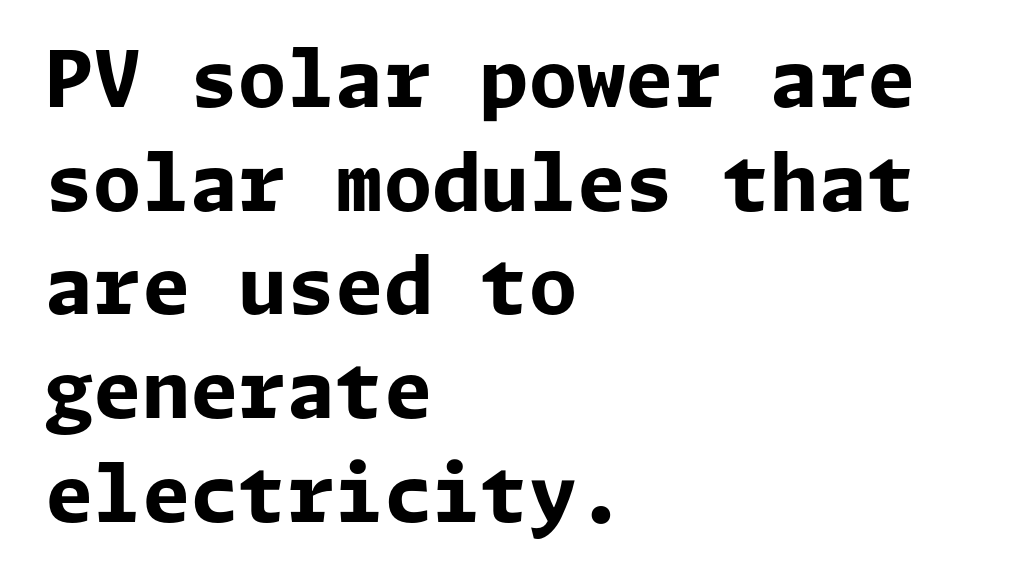
Q: Is the text bold? A: Yes.
Q: Is the text italic (slanted)? A: No, it is upright.
Q: Is the typeface a serif or a sans-serif typeface? A: Sans-serif.
Q: Is the text underlined? A: No.
Q: How is the paragraph aligned? A: Left-aligned.
Q: Is the spacing between letters normal or unusually wide? A: Normal.
Q: Is the spacing between lines tight, normal or loose? A: Normal.
Q: Width (condensed, normal, or wide)? A: Normal.
Q: Stroke contrast? A: Low.
Q: x-height? A: Medium.
